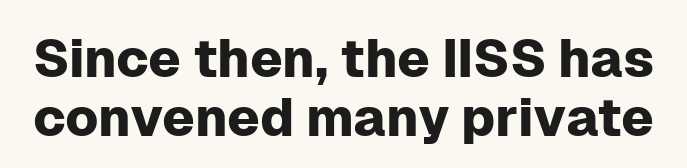
The image shows 53 px sans-serif type, upright; set tight line spacing (1.12x), normal letter spacing, not underlined; low stroke contrast and a medium x-height.
